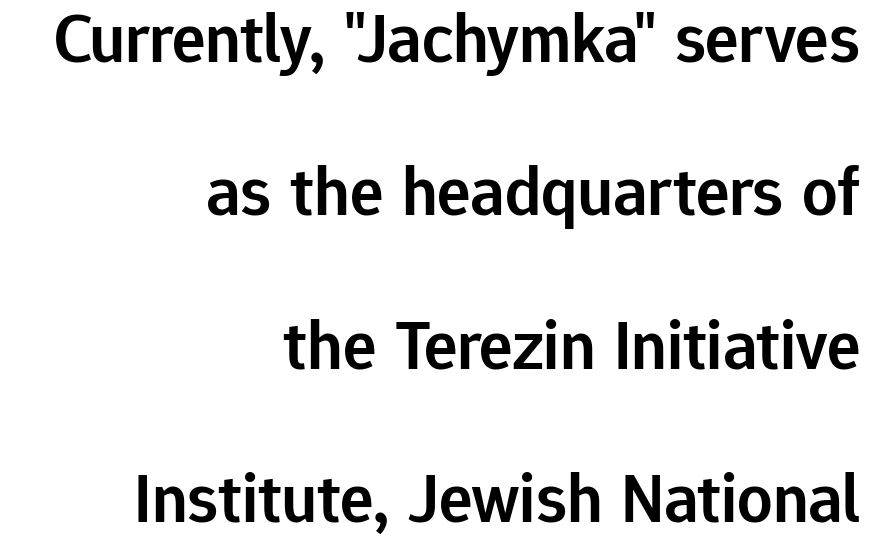
Anything drawn beneath the words? Only blank space. The passage shown is typed in a proportional face where columns would drift. This sample is right-justified, so line beginnings fall wherever the words allow. The line-height multiplier appears high, well above default.
